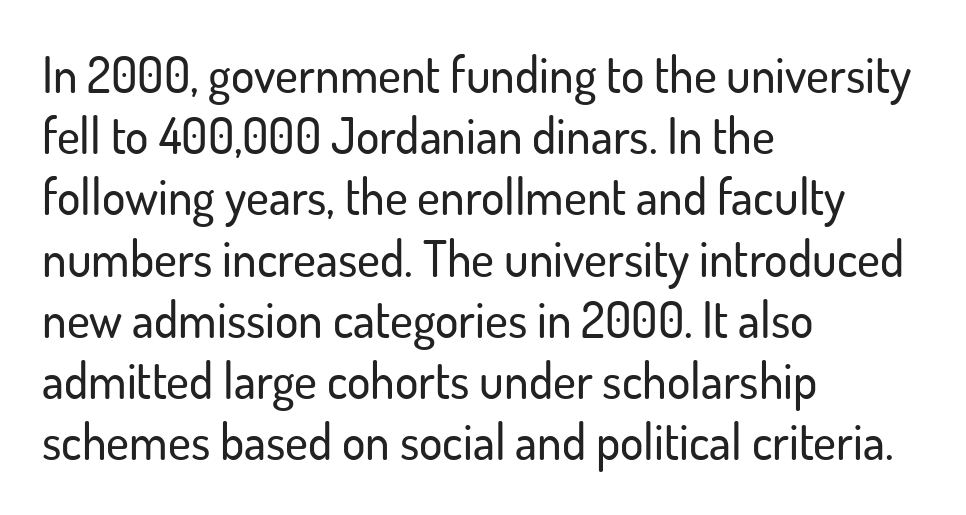
One glance says typical: line gaps are just what's usual. Is the letter spacing exaggerated? No — it looks like the ordinary default. The letters advance in unequal steps, a hallmark of proportional type. Short and long lines alike share a common starting point at left.
